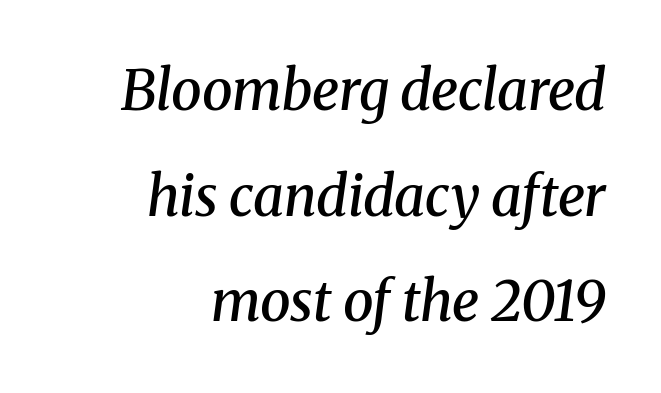
The image shows 55 px semibold serif type, italic (leaning right); set right-aligned, loose line spacing (1.92x), normal letter spacing, not underlined; medium stroke contrast and a medium x-height.
